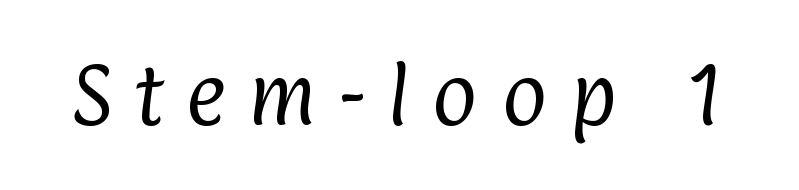
{"serif": "no", "bold": "no", "weight": "regular", "width": "condensed", "stroke_contrast": "low", "x_height": "medium", "monospaced": "no", "underline": "no", "letter_spacing": "wide", "letter_spacing_em": 0.33, "glyph_px": 69}
